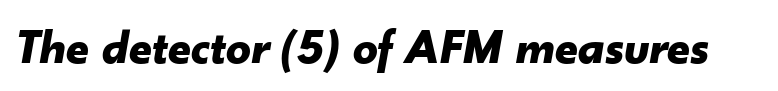
{"italic": "yes", "lean": "right", "slant_degrees": 10, "bold": "yes", "weight": "bold", "width": "normal", "stroke_contrast": "low", "x_height": "small", "monospaced": "no", "underline": "no", "letter_spacing": "normal", "letter_spacing_em": 0.0, "glyph_px": 49}
